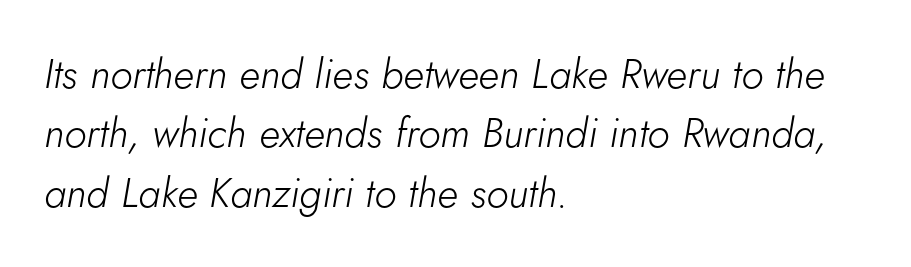
The image shows 41 px light type, italic (leaning right); set left-aligned, normal line spacing (1.45x), normal letter spacing, not underlined; low stroke contrast and a small x-height.
